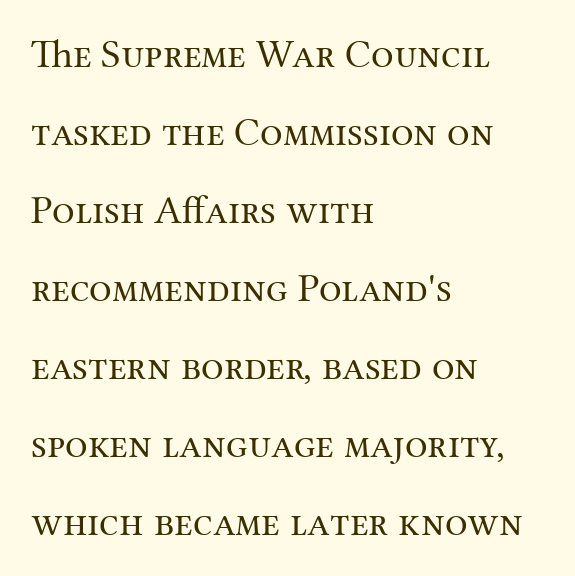
Q: Is the text bold? A: No.
Q: Is the text italic (slanted)? A: No, it is upright.
Q: Is the typeface a serif or a sans-serif typeface? A: Serif.
Q: Is the text underlined? A: No.
Q: How is the paragraph aligned? A: Left-aligned.
Q: Is the spacing between letters normal or unusually wide? A: Normal.
Q: Is the spacing between lines tight, normal or loose? A: Loose.
Q: Width (condensed, normal, or wide)? A: Normal.
Q: Stroke contrast? A: Medium.
Q: x-height? A: Medium.
Q: Monospaced? A: No.
